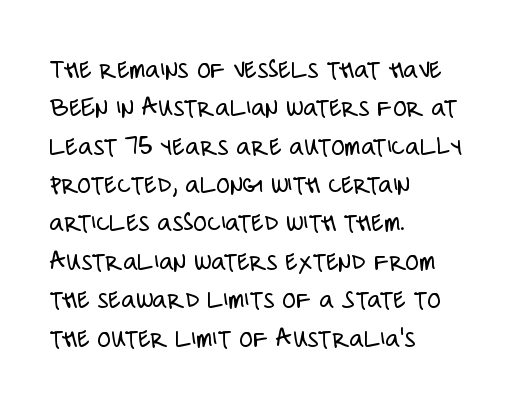
{"serif": "no", "italic": "no", "bold": "no", "weight": "light", "width": "condensed", "stroke_contrast": "low", "x_height": "large", "monospaced": "no", "underline": "no", "align": "left", "line_spacing": "normal", "line_spacing_ratio": 1.37, "letter_spacing": "normal", "letter_spacing_em": 0.0, "glyph_px": 28}
